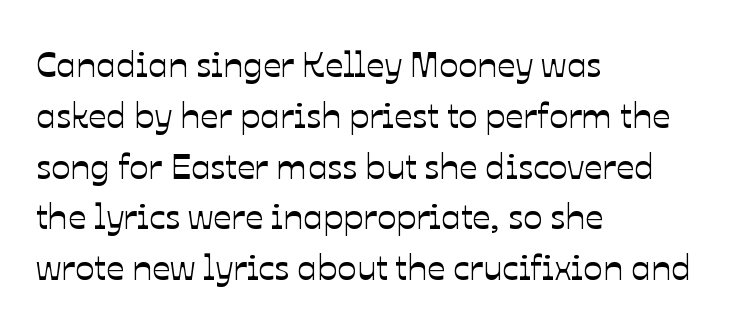
The image shows 36 px text type, upright; set left-aligned, normal line spacing (1.41x), normal letter spacing, not underlined; low stroke contrast and a medium x-height.
